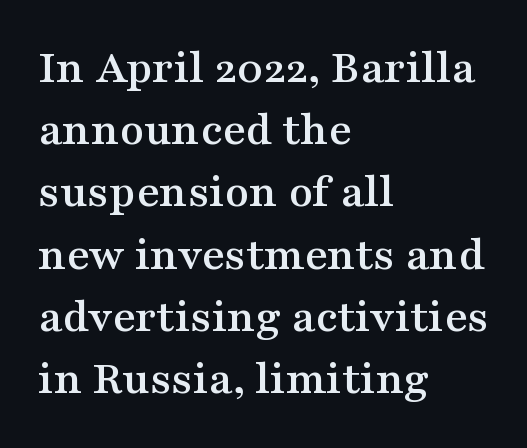
{"serif": "yes", "italic": "no", "width": "wide", "stroke_contrast": "medium", "x_height": "medium", "monospaced": "no", "underline": "no", "align": "left", "line_spacing": "normal", "line_spacing_ratio": 1.27, "letter_spacing": "normal", "letter_spacing_em": 0.0, "glyph_px": 49}
